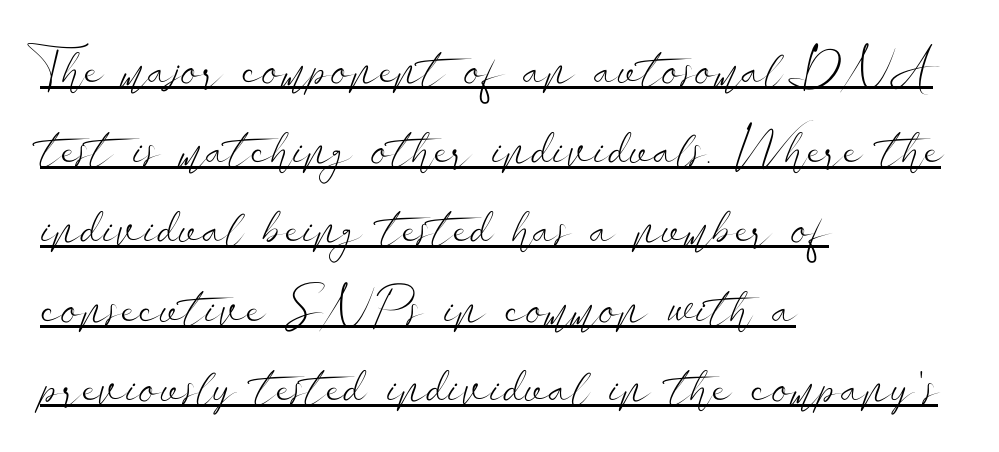
The image shows 52 px light, wide sans-serif type; set left-aligned, normal line spacing (1.53x), normal letter spacing, underlined; low stroke contrast and a small x-height.
